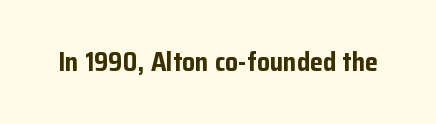
Only glyphs here, with clear space below each row. Rendered with straight, roman letterforms. The glyphs have the mass of a bold cut. Observe the ordinary spacing: letters are neighbours, not strangers.
